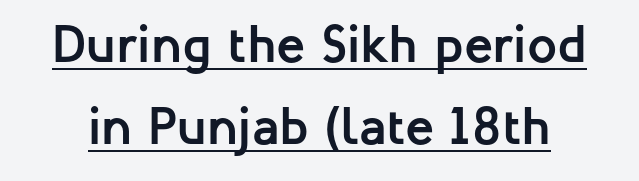
Leading: standard. Every character sits straight up, as roman type does. Character widths vary here, with narrow letters taking less room than wide ones. Is this a sans? Yes — the strokes have no serifs. Each word holds together tightly as a unit, with standard inter-letter gaps. This is underlined copy, the kind a proofreader might mark for attention.
